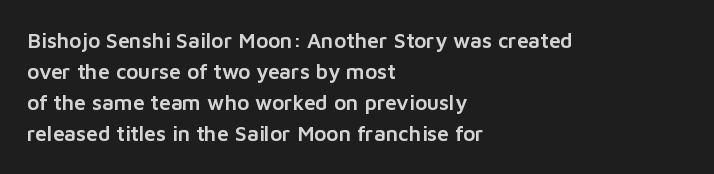
{"italic": "no", "underline": "no", "align": "left", "line_spacing": "normal", "line_spacing_ratio": 1.48, "letter_spacing": "normal", "letter_spacing_em": 0.0, "glyph_px": 21}
